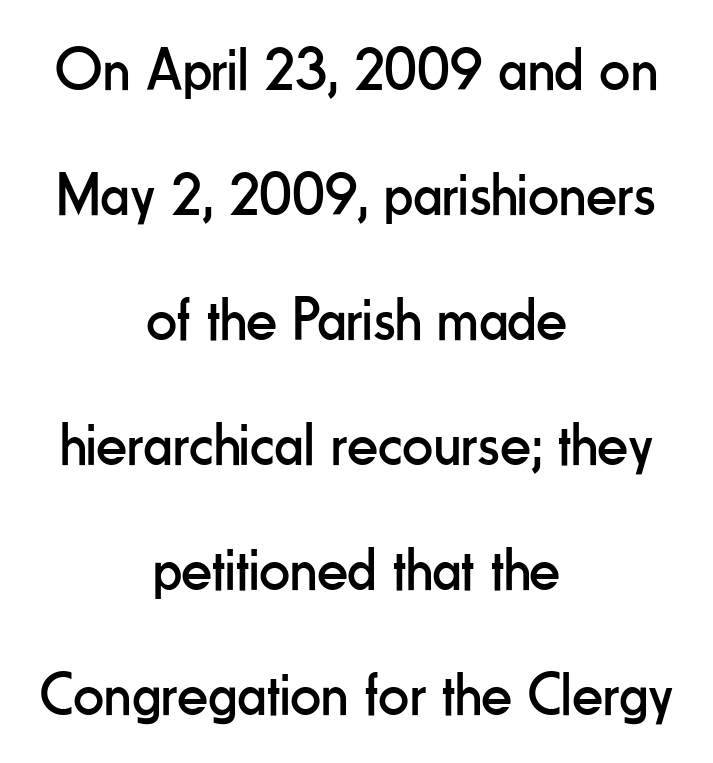
Leading is clearly above the norm, producing a sparse column. Posture: upright roman. This rendering uses center alignment, leaving both contours irregular but symmetric. Summary of weight: not heavy and not bold.
